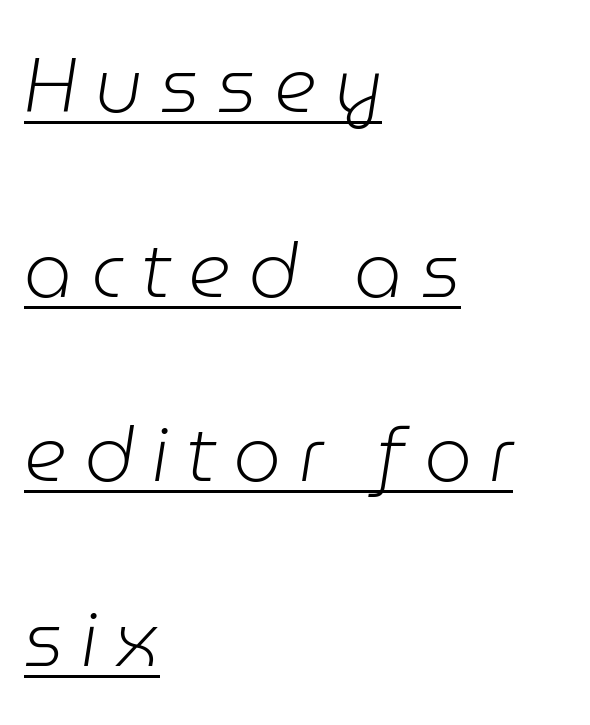
Q: Is the text bold? A: No.
Q: Is the text italic (slanted)? A: Yes, it leans right by about 9 degrees.
Q: Is the text underlined? A: Yes.
Q: How is the paragraph aligned? A: Left-aligned.
Q: Is the spacing between letters normal or unusually wide? A: Unusually wide.
Q: Is the spacing between lines tight, normal or loose? A: Loose.
Q: Width (condensed, normal, or wide)? A: Normal.
Q: Stroke contrast? A: Low.
Q: x-height? A: Medium.
Q: Monospaced? A: No.
